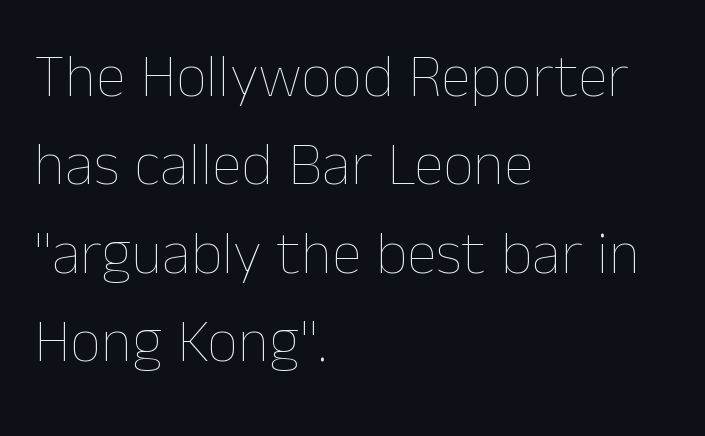
The image shows 61 px thin type, upright; set left-aligned, normal line spacing (1.45x), normal letter spacing, not underlined; low stroke contrast and a medium x-height.
